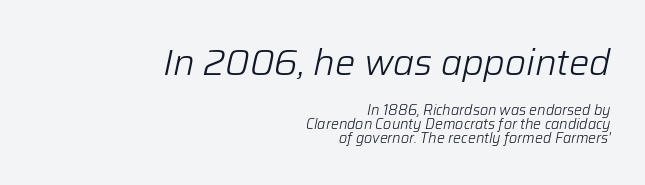
The space between consecutive lines is stingy. The specimen omits any rule beneath the text block's lines. Stroke mass is kept to a normal reading level or below. Character widths vary here, with narrow letters taking less room than wide ones.
